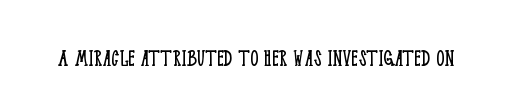
{"italic": "no", "bold": "no", "underline": "no", "letter_spacing": "normal", "letter_spacing_em": 0.0, "glyph_px": 26}
